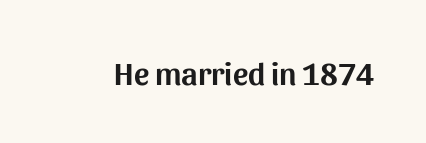
The image shows 32 px sans-serif type, upright; set normal letter spacing, not underlined; medium stroke contrast and a medium x-height.
